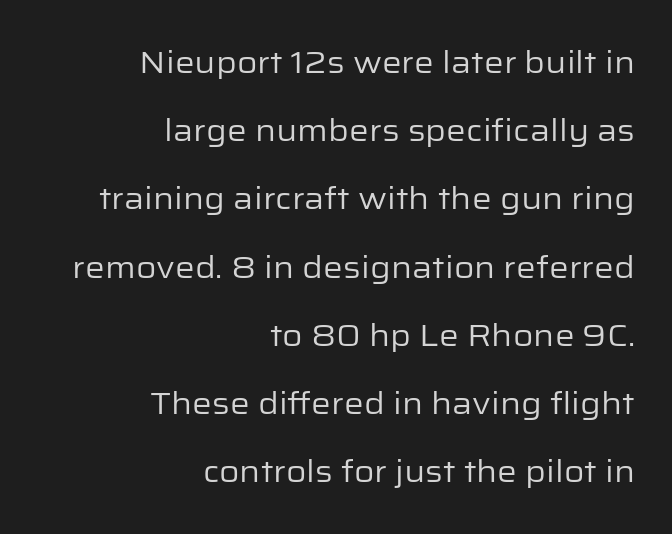
The passage shown is not bold in any degree. A student would call this right alignment; a typographer would say flush right, rag left. The lettering stays uniformly vertical, giving the passage a roman look. Type without underlining. The rendering uses a large line-height, opening up the rows. Letterform terminals end flat and unadorned throughout the passage.
